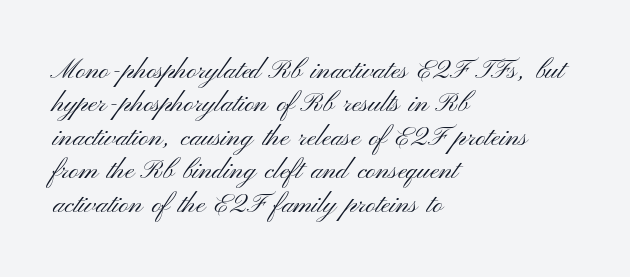
{"bold": "no", "underline": "no", "align": "left", "line_spacing_ratio": 1.24, "letter_spacing": "normal", "letter_spacing_em": 0.0, "glyph_px": 27}
